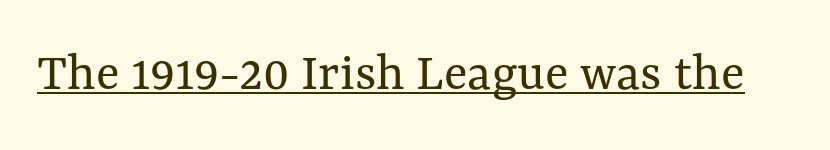
Is this a fixed-width face? No — the glyphs have proportional, varying widths. Does a line run under the words? Yes, clearly. No heavy texture on the line: the type isn't bold. How are the letters spaced? Ordinarily, with no added tracking.
